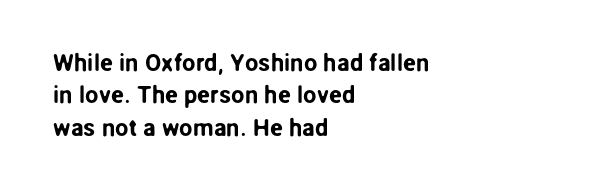
Glyph-to-glyph distance matches everyday printed text. Teacher's note: observe the even left margin — that is flush-left alignment. Type without underlining. This sample keeps an unexceptional amount of space between lines. This is roman type, the default non-slanted kind.
